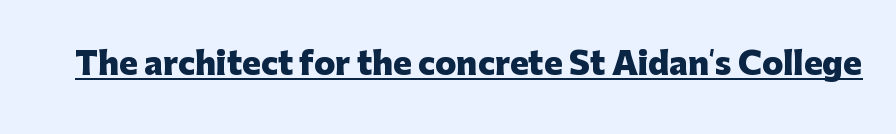
{"serif": "no", "italic": "no", "bold": "yes", "weight": "heavy", "width": "normal", "stroke_contrast": "low", "x_height": "medium", "monospaced": "no", "underline": "yes", "letter_spacing": "normal", "letter_spacing_em": 0.0, "glyph_px": 31}
